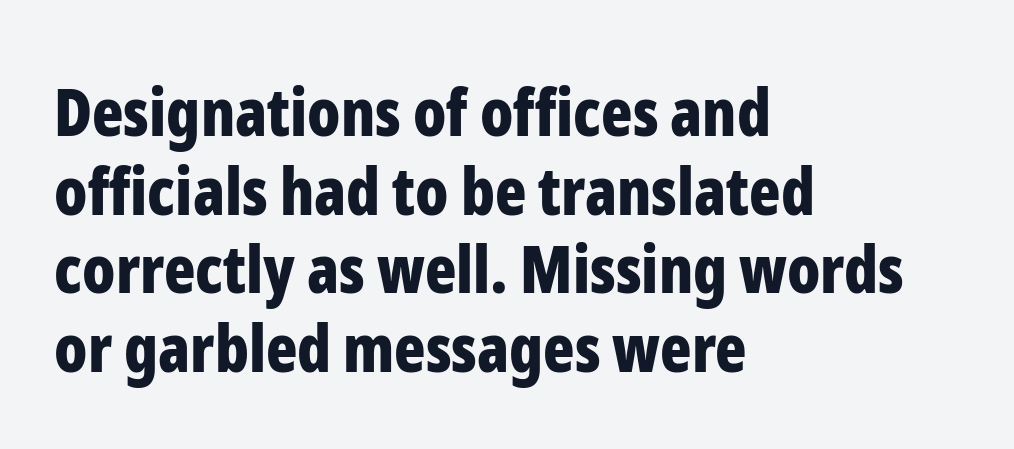
Clear beneath every line of the passage. Letter spacing: default. Look at the stroke-to-counter ratio: heavy, a bold. Layout note: lines flush left. The typography opts for an upright posture over an oblique one.
